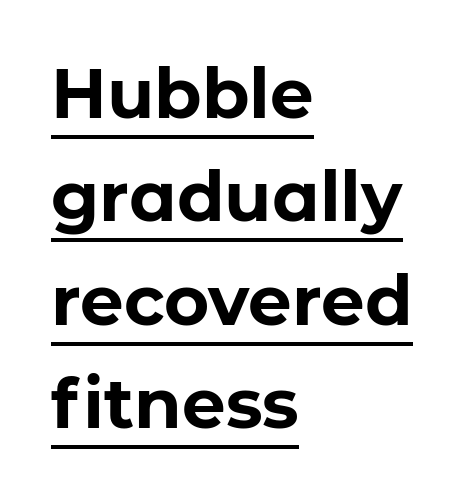
The image shows 69 px bold sans-serif type, upright; set left-aligned, normal line spacing (1.5x), normal letter spacing, underlined; low stroke contrast and a medium x-height.
